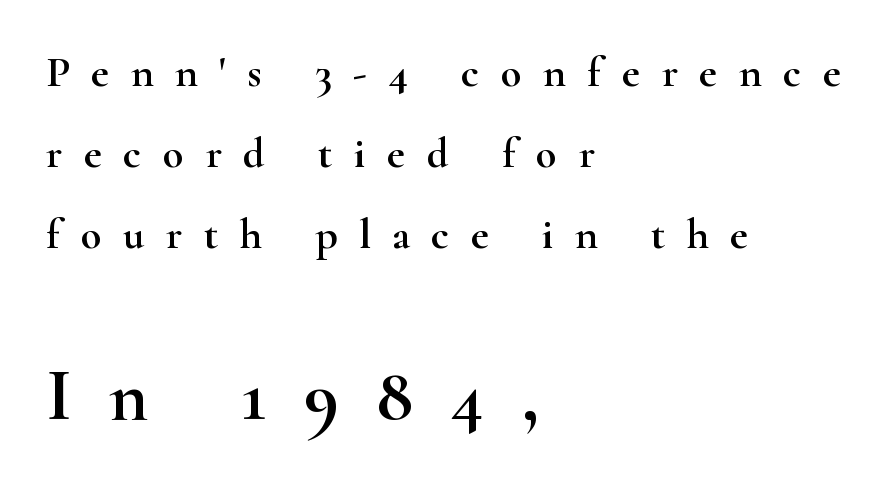
The face used here is rendered with a markedly widened letterfit. The passage shown is not underscored anywhere. If you squint, the bottom block still reads clearly — it's the larger of the two. Posture: straight, roman, zero tilt.
